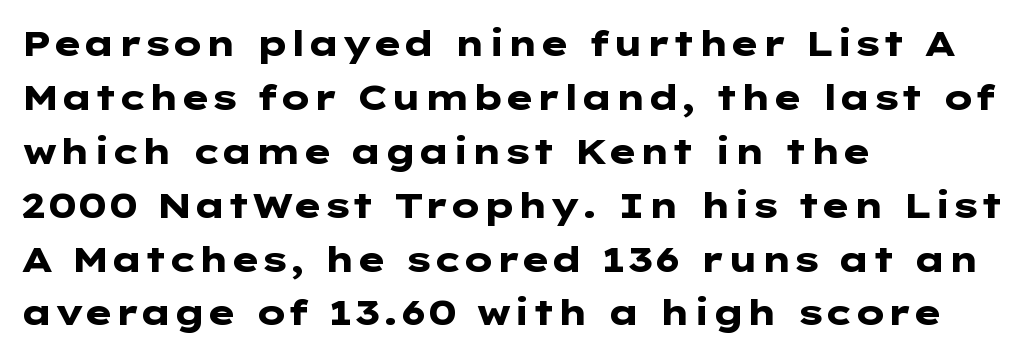
The image shows 35 px heavy, wide sans-serif type, upright; set left-aligned, normal line spacing (1.54x), normal letter spacing, not underlined; low stroke contrast and a medium x-height.
